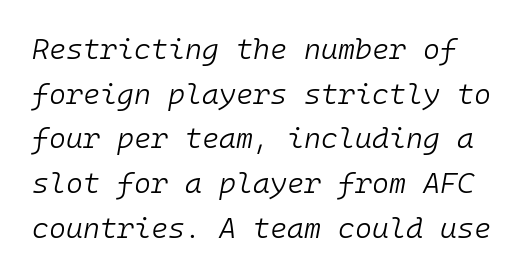
The image shows 29 px light type, italic (leaning right), monospaced; set normal line spacing (1.54x), normal letter spacing, not underlined; low stroke contrast and a medium x-height.
